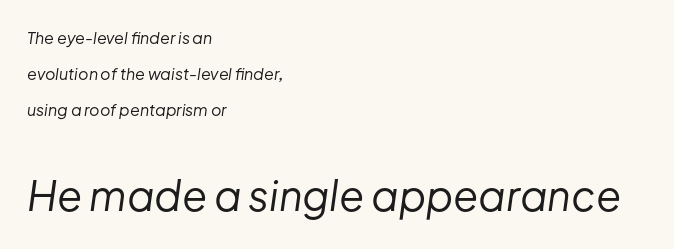
{"italic": "yes", "lean": "right", "slant_degrees": 8, "bold": "no", "weight": "regular", "width": "normal", "stroke_contrast": "low", "x_height": "medium", "monospaced": "no", "underline": "no", "align": "left", "line_spacing": "loose", "line_spacing_ratio": 2.26, "letter_spacing": "normal", "letter_spacing_em": 0.0, "larger_block": "second", "size_ratio": 2.56, "glyph_px": 41}
